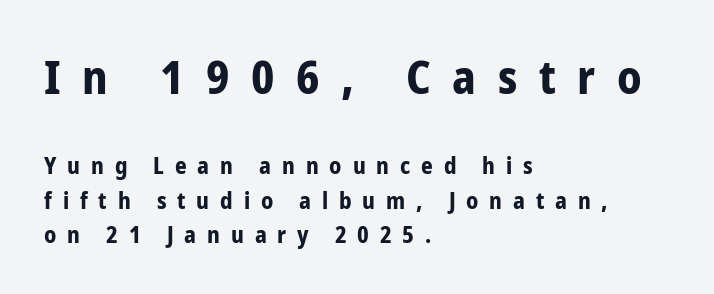
The image shows 46 px bold, condensed sans-serif type, upright; set left-aligned, normal line spacing (1.49x), unusually wide letter spacing (+0.47 em), not underlined; the first (top) block is 2.0x larger; low stroke contrast and a medium x-height.
